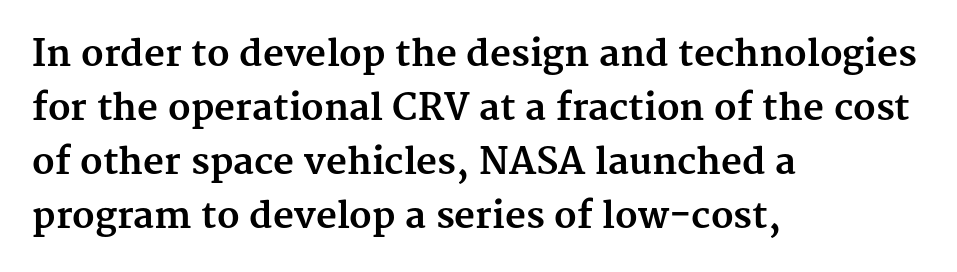
The image shows 36 px bold serif type, upright; set left-aligned, normal line spacing (1.5x), normal letter spacing, not underlined; medium stroke contrast and a medium x-height.
